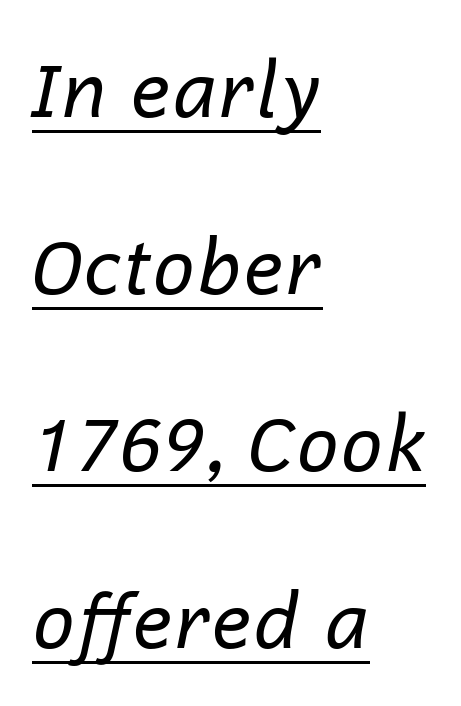
Q: Is the text bold? A: No.
Q: Is the text italic (slanted)? A: Yes, it leans right by about 12 degrees.
Q: Is the text underlined? A: Yes.
Q: How is the paragraph aligned? A: Left-aligned.
Q: Is the spacing between letters normal or unusually wide? A: Normal.
Q: Is the spacing between lines tight, normal or loose? A: Loose.
Q: Width (condensed, normal, or wide)? A: Normal.
Q: Stroke contrast? A: Low.
Q: x-height? A: Medium.
Q: Monospaced? A: No.
